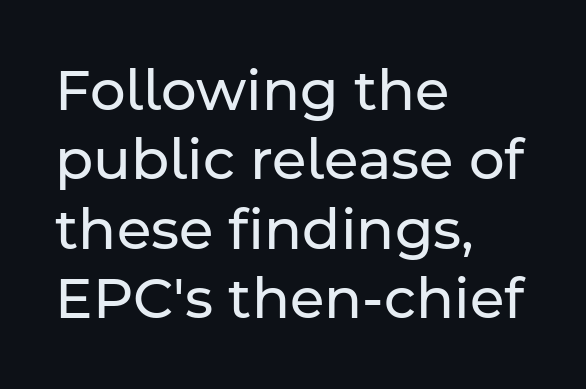
{"serif": "no", "italic": "no", "bold": "no", "weight": "regular", "width": "normal", "stroke_contrast": "low", "x_height": "medium", "monospaced": "no", "underline": "no", "align": "left", "line_spacing_ratio": 1.24, "letter_spacing": "normal", "letter_spacing_em": 0.0, "glyph_px": 56}
